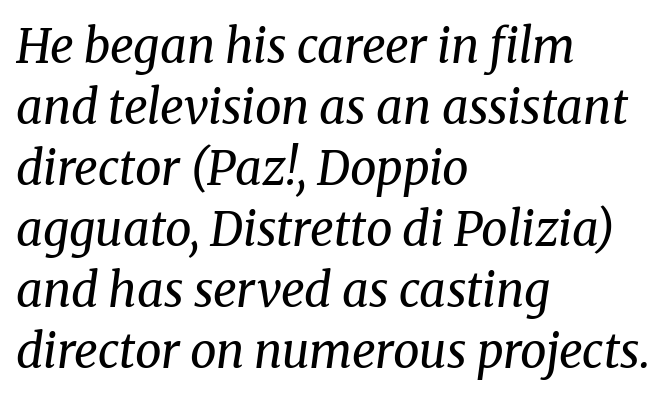
Leading: standard. The rendering uses natural spacing where letterforms have individual widths. A serif font was chosen for this passage. Is the type heavy? It reads as light-to-regular instead. A typesetter would call this zero additional tracking. Compared with a centered layout, this one pins lines to the left instead.
